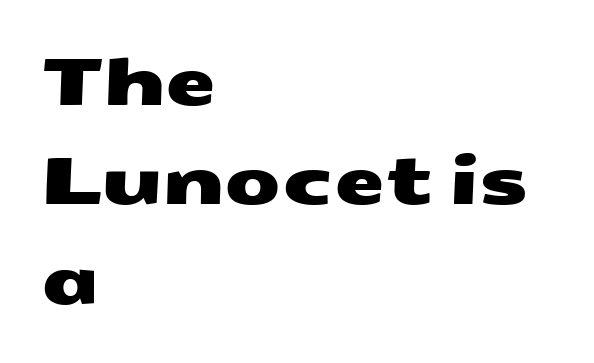
The image shows 65 px wide sans-serif type; set left-aligned, normal line spacing (1.53x), normal letter spacing, not underlined; medium stroke contrast and a medium x-height.
